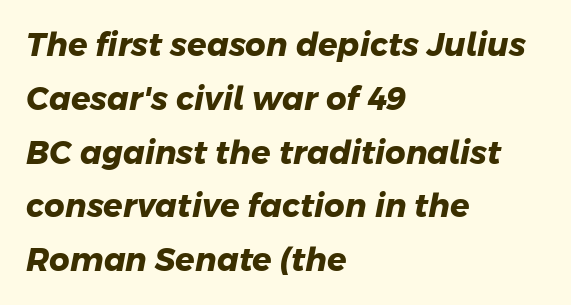
Q: Is the text bold? A: Yes.
Q: Is the typeface a serif or a sans-serif typeface? A: Sans-serif.
Q: Is the text underlined? A: No.
Q: How is the paragraph aligned? A: Left-aligned.
Q: Is the spacing between letters normal or unusually wide? A: Normal.
Q: Is the spacing between lines tight, normal or loose? A: Normal.
Q: Width (condensed, normal, or wide)? A: Normal.
Q: Stroke contrast? A: Low.
Q: x-height? A: Medium.
Q: Monospaced? A: No.
